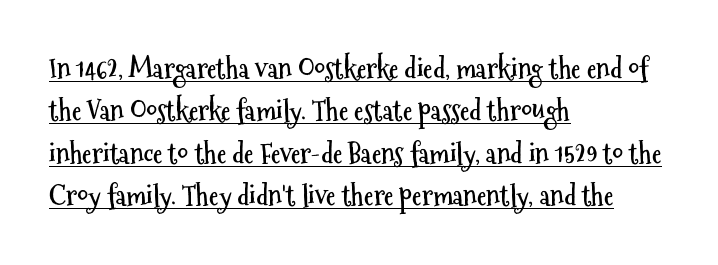
The image shows 27 px bold type, upright; set left-aligned, normal line spacing (1.57x), normal letter spacing, underlined.
